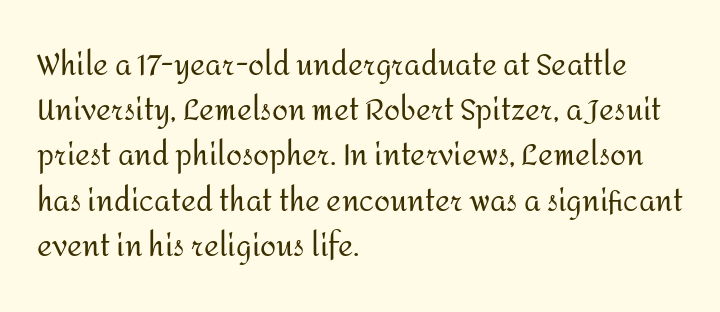
The image shows 29 px regular-weight sans-serif type, upright; set left-aligned, normal line spacing (1.56x), normal letter spacing, not underlined; medium stroke contrast and a medium x-height.
